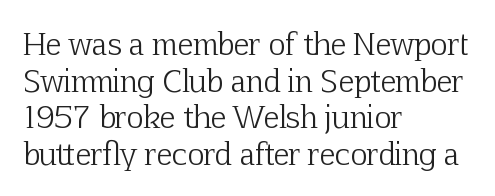
Q: Is the text bold? A: No.
Q: Is the text italic (slanted)? A: No, it is upright.
Q: Is the typeface a serif or a sans-serif typeface? A: Serif.
Q: Is the text underlined? A: No.
Q: How is the paragraph aligned? A: Left-aligned.
Q: Is the spacing between letters normal or unusually wide? A: Normal.
Q: Is the spacing between lines tight, normal or loose? A: Normal.
Q: Width (condensed, normal, or wide)? A: Normal.
Q: Stroke contrast? A: Low.
Q: x-height? A: Medium.
Q: Monospaced? A: No.
